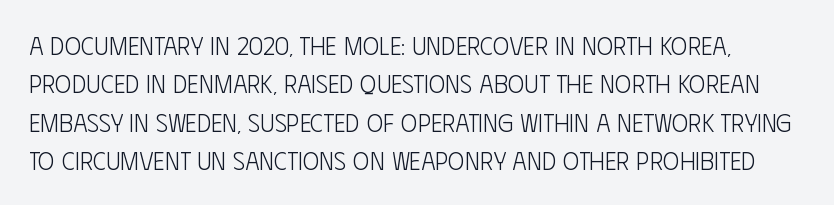
The image shows 25 px text type, upright; set normal line spacing (1.54x), normal letter spacing, not underlined.
